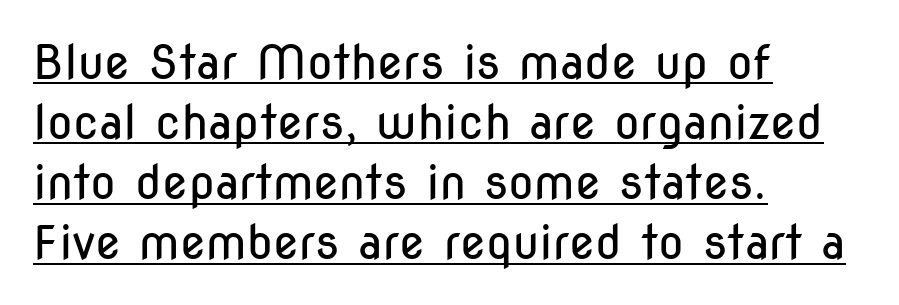
Normally led — the rows are evenly, conventionally spaced. Compared with typical body copy, the letter spacing here is the same. This sample has the flowing, uneven cadence of proportional lettering. The lettering holds an erect, upright posture throughout. Beneath each row of characters lies a ruled line. You can tell from the bare stems that sans-serif type was used.
